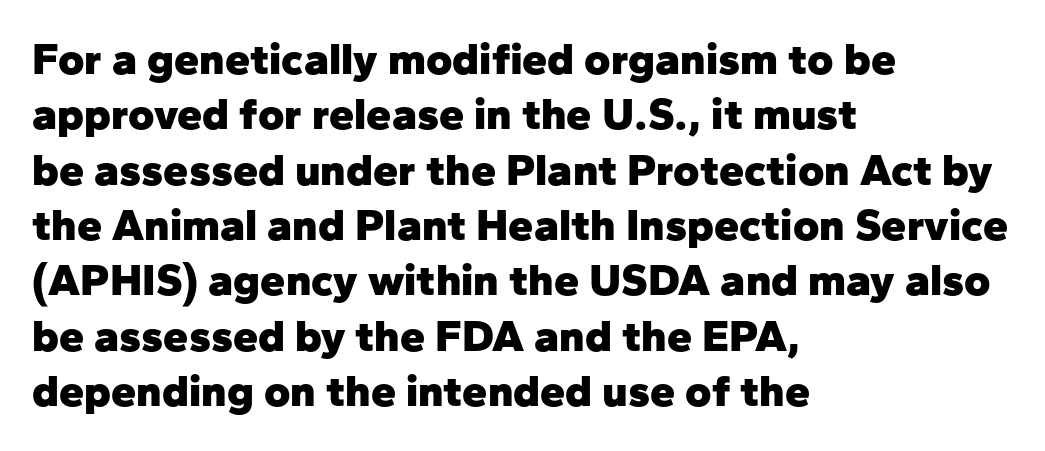
The image shows 45 px heavy sans-serif type, upright; set left-aligned, line spacing 1.23x, normal letter spacing, not underlined; low stroke contrast and a medium x-height.
